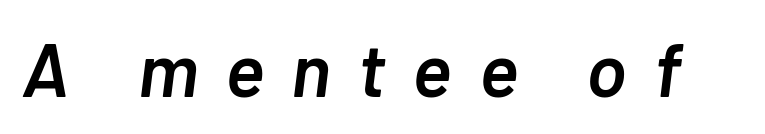
The image shows 75 px semibold type, italic (leaning right); set unusually wide letter spacing (+0.36 em), not underlined; low stroke contrast and a medium x-height.
